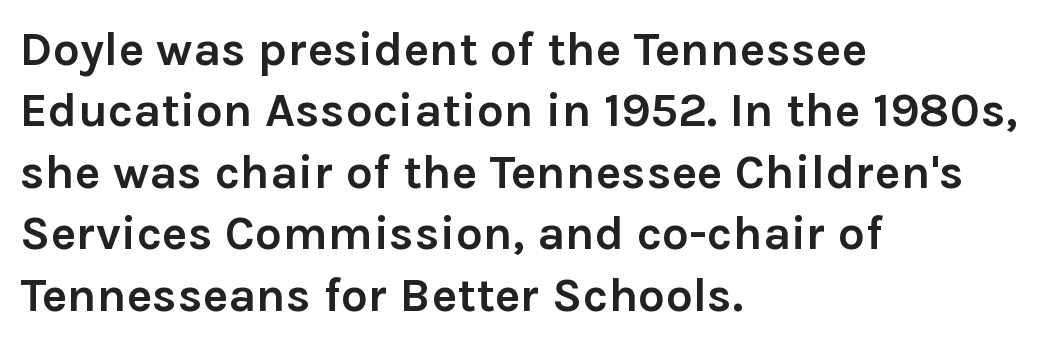
{"serif": "no", "italic": "no", "bold": "yes", "weight": "semibold", "width": "normal", "stroke_contrast": "low", "x_height": "medium", "monospaced": "no", "underline": "no", "align": "left", "line_spacing": "normal", "line_spacing_ratio": 1.28, "letter_spacing": "normal", "letter_spacing_em": 0.0, "glyph_px": 48}
